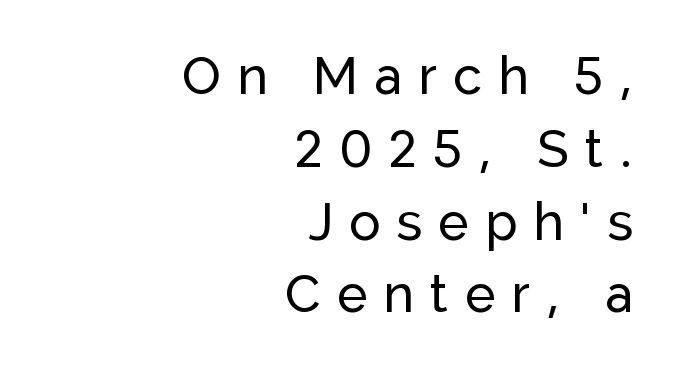
Type style note: lacks serifs. If you drew a ruler down the right edge, every line would touch it. The passage shown has open, widely tracked lettering throughout. Only glyphs here, with clear space below each row. When letters stand straight like this, we call the style roman or upright.
